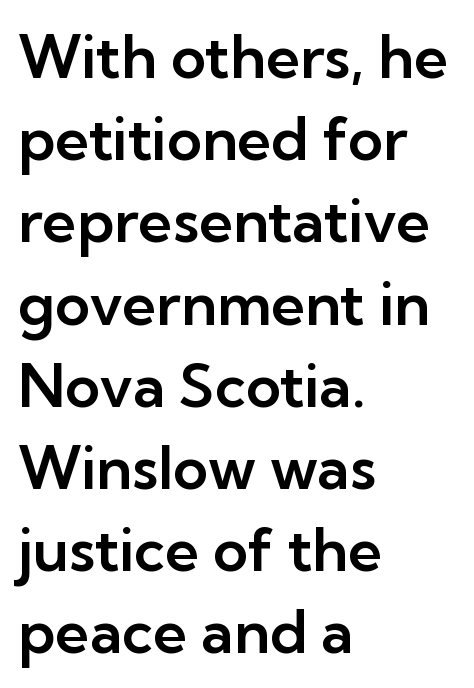
Q: Is the text italic (slanted)? A: No, it is upright.
Q: Is the typeface a serif or a sans-serif typeface? A: Sans-serif.
Q: Is the text underlined? A: No.
Q: How is the paragraph aligned? A: Left-aligned.
Q: Is the spacing between letters normal or unusually wide? A: Normal.
Q: Is the spacing between lines tight, normal or loose? A: Normal.
Q: Width (condensed, normal, or wide)? A: Normal.
Q: Stroke contrast? A: Low.
Q: x-height? A: Medium.
Q: Monospaced? A: No.
